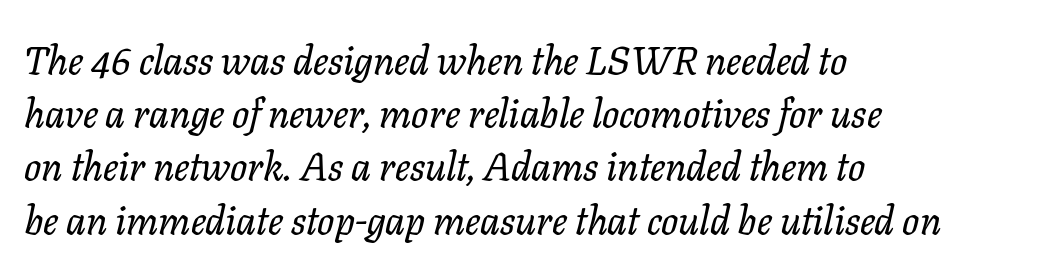
Regarding leading, the lines here are spaced in the standard way. The rendering uses natural spacing where letterforms have individual widths. The foot of each line stays bare and open. The ragged edge is on the right, which tells us the setting is flush left. Regarding serifs, this sample has them. No extra tracking has been applied to these lines.
